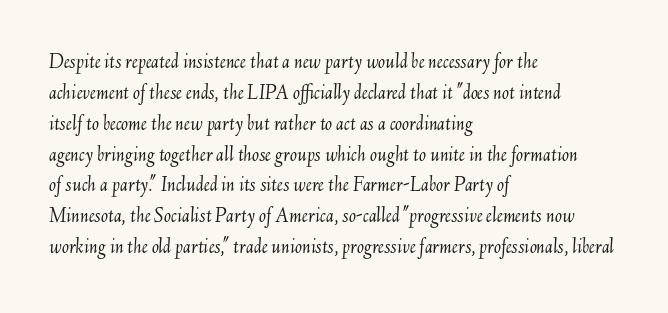
Q: Is the text bold? A: No.
Q: Is the text italic (slanted)? A: Yes, it leans right by about 6 degrees.
Q: Is the text underlined? A: No.
Q: How is the paragraph aligned? A: Left-aligned.
Q: Is the spacing between letters normal or unusually wide? A: Normal.
Q: Is the spacing between lines tight, normal or loose? A: Normal.
